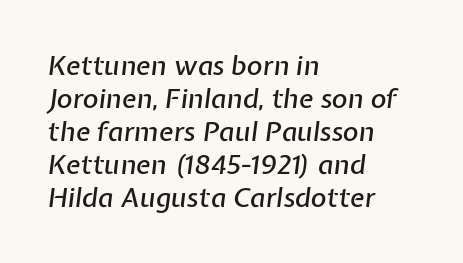
The image shows 27 px text type, italic (leaning right); set left-aligned, line spacing 1.22x, normal letter spacing, not underlined.
